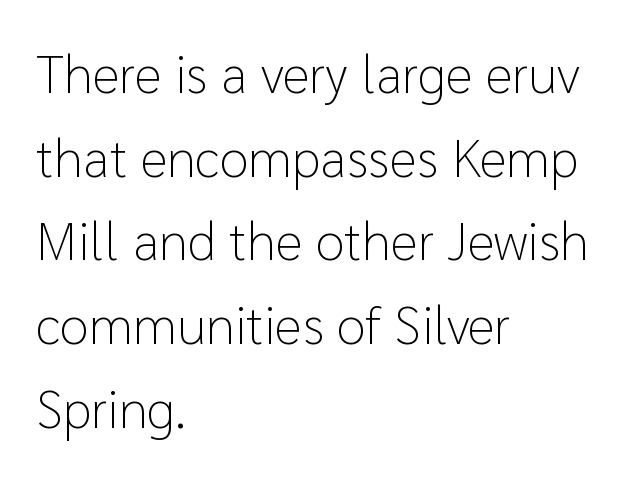
{"serif": "no", "italic": "no", "bold": "no", "weight": "light", "width": "normal", "stroke_contrast": "low", "x_height": "medium", "monospaced": "no", "underline": "no", "align": "left", "line_spacing": "normal", "line_spacing_ratio": 1.58, "letter_spacing": "normal", "letter_spacing_em": 0.0, "glyph_px": 53}
